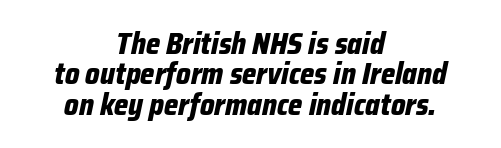
Q: Is the text bold? A: Yes.
Q: Is the text italic (slanted)? A: Yes, it leans right by about 12 degrees.
Q: Is the text underlined? A: No.
Q: How is the paragraph aligned? A: Centered.
Q: Is the spacing between letters normal or unusually wide? A: Normal.
Q: Is the spacing between lines tight, normal or loose? A: Tight.
Q: Width (condensed, normal, or wide)? A: Condensed.
Q: Stroke contrast? A: Low.
Q: x-height? A: Medium.
Q: Monospaced? A: No.
